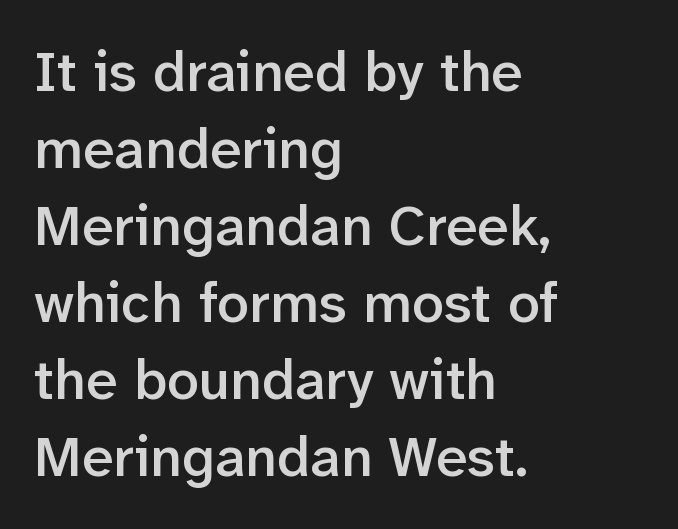
Stems and bowls a touch heavier than normal — semibold. Lines of text with bare space underneath. Every row of glyphs begins at an identical x-position on the left. Unlike italic type, these characters show no tilt at all. The designer went with a sans here, leaving each stem footless. Proportional: the letters do not fall into vertical columns.
